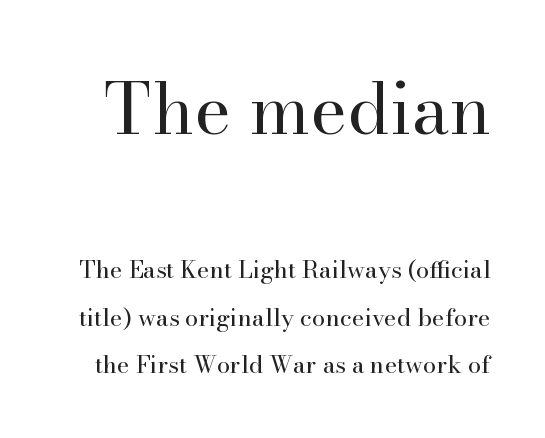
How would I describe the line gaps? Wide and relaxed. The passage shown is not underscored anywhere. Short note: letters normally spaced. This reads as an unemphasized weight, regular at the heaviest. In terms of letterform style, serifs are clearly present. Notice how the stems are strictly vertical — no italics here.
